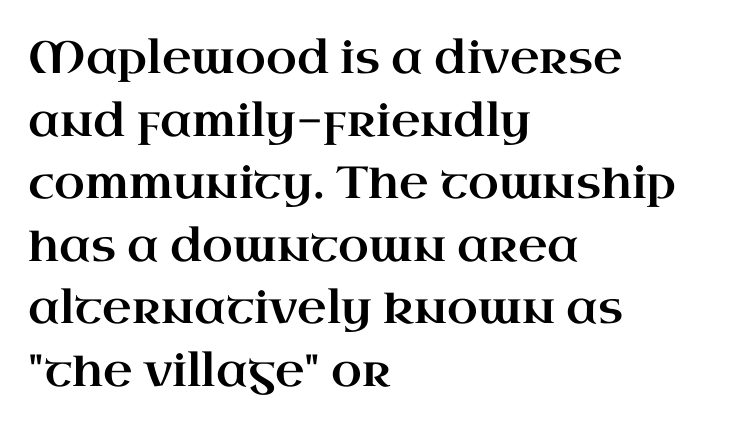
The image shows 45 px wide serif type, upright; set left-aligned, normal line spacing (1.39x), normal letter spacing, not underlined; high stroke contrast and a small x-height.
